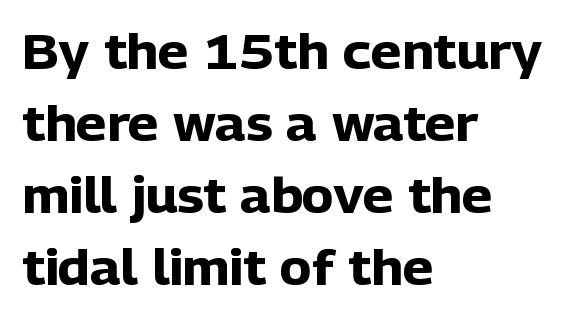
Q: Is the text bold? A: Yes.
Q: Is the text italic (slanted)? A: No, it is upright.
Q: Is the typeface a serif or a sans-serif typeface? A: Sans-serif.
Q: Is the text underlined? A: No.
Q: How is the paragraph aligned? A: Left-aligned.
Q: Is the spacing between letters normal or unusually wide? A: Normal.
Q: Is the spacing between lines tight, normal or loose? A: Normal.
Q: Width (condensed, normal, or wide)? A: Normal.
Q: Stroke contrast? A: Low.
Q: x-height? A: Medium.
Q: Monospaced? A: No.
